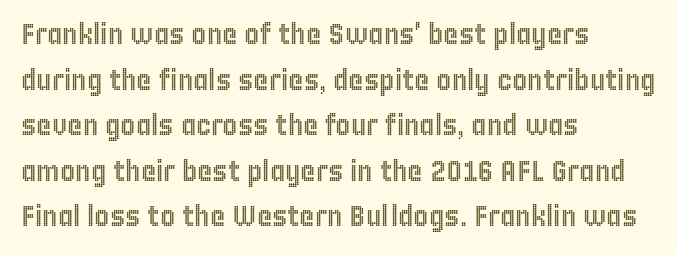
What stands out about the letter spacing? Nothing — it is the standard amount. Italic? Not at all — the glyphs are vertical. Just letters on the line, the space beneath them empty. Character widths vary here, with narrow letters taking less room than wide ones.
